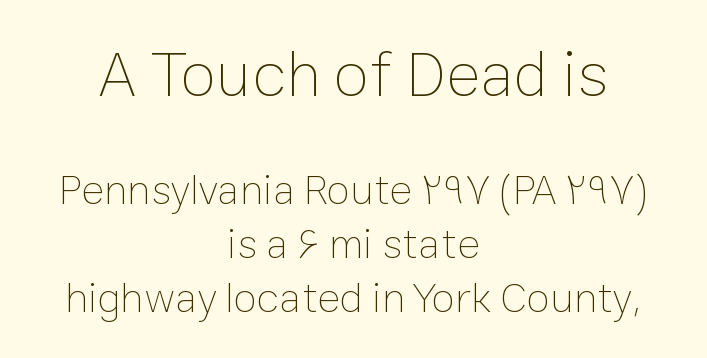
Q: Is the text bold? A: No.
Q: Is the text italic (slanted)? A: No, it is upright.
Q: Is the text underlined? A: No.
Q: How is the paragraph aligned? A: Centered.
Q: Is the spacing between letters normal or unusually wide? A: Normal.
Q: Is the spacing between lines tight, normal or loose? A: Normal.
Q: Which block of text is set in a larger size, the first (top) or the second (bottom)? A: The first (top) one.
Q: Width (condensed, normal, or wide)? A: Normal.
Q: Stroke contrast? A: Low.
Q: x-height? A: Medium.
Q: Monospaced? A: No.
